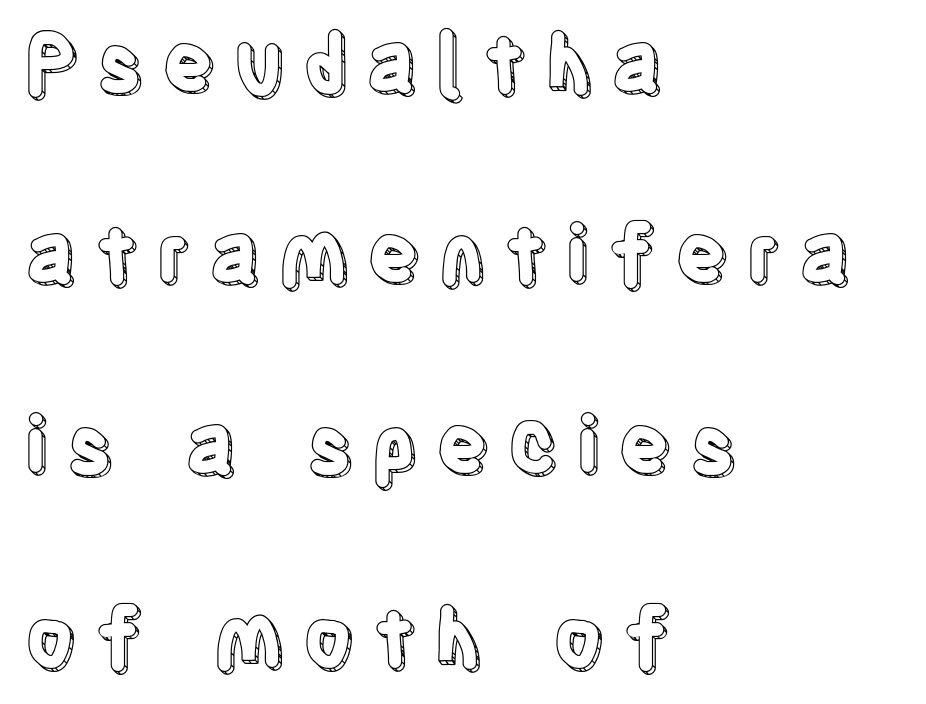
The image shows 79 px condensed type, upright; set left-aligned, loose line spacing (2.42x), unusually wide letter spacing (+0.22 em), not underlined; a large x-height.
